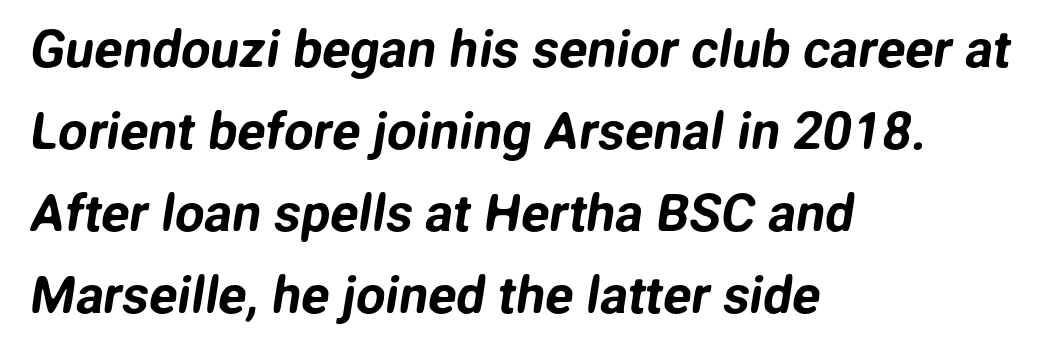
The image shows 52 px sans-serif type; set left-aligned, normal line spacing (1.58x), normal letter spacing, not underlined; low stroke contrast and a medium x-height.
